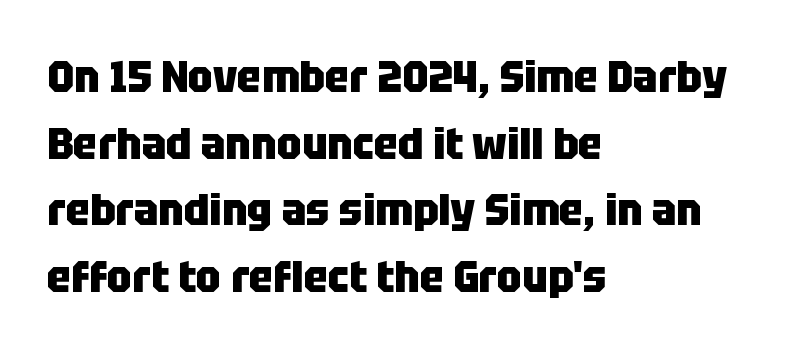
The image shows 45 px heavy, condensed sans-serif type, upright; set left-aligned, normal line spacing (1.48x), normal letter spacing, not underlined; low stroke contrast and a large x-height.
